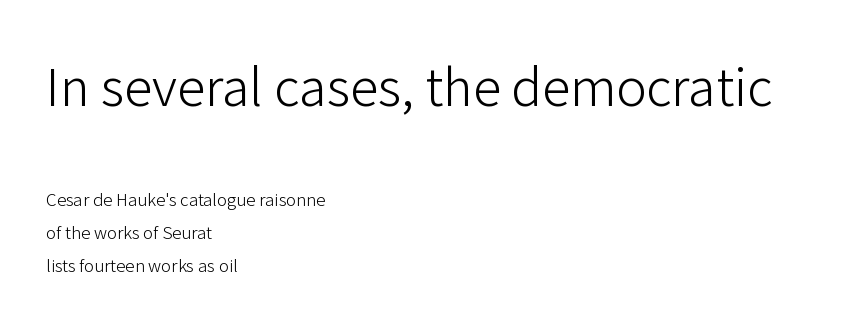
The image shows 51 px light sans-serif type, upright; set left-aligned, loose line spacing (1.94x), normal letter spacing, not underlined; the first (top) block is 3.0x larger; low stroke contrast and a medium x-height.
